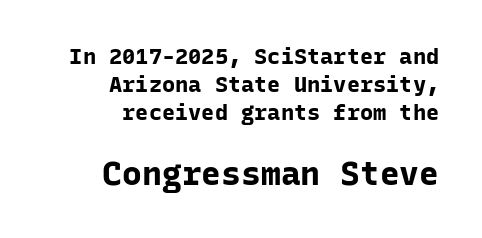
The rendering shows plain stroke endings on the letterforms — a sans-serif design. The passage shown is typed in a monospace face where columns stay perfectly aligned. Thick stems and heavy bowls — unmistakably bold. Rendered with straight, roman letterforms. Successive baselines arrive at the customary interval.
